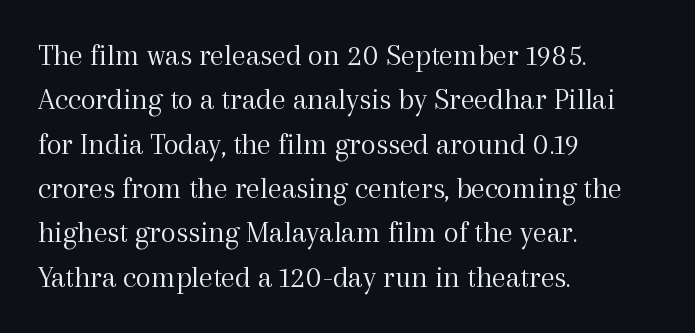
Q: Is the text bold? A: No.
Q: Is the text italic (slanted)? A: No, it is upright.
Q: Is the typeface a serif or a sans-serif typeface? A: Serif.
Q: Is the text underlined? A: No.
Q: How is the paragraph aligned? A: Left-aligned.
Q: Is the spacing between letters normal or unusually wide? A: Normal.
Q: Is the spacing between lines tight, normal or loose? A: Normal.
Q: Width (condensed, normal, or wide)? A: Normal.
Q: x-height? A: Medium.
Q: Monospaced? A: No.
